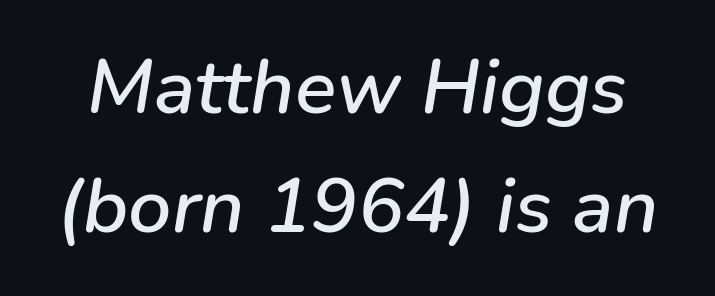
The image shows 77 px text type, italic (leaning right); set normal line spacing (1.55x), normal letter spacing, not underlined; low stroke contrast and a medium x-height.
